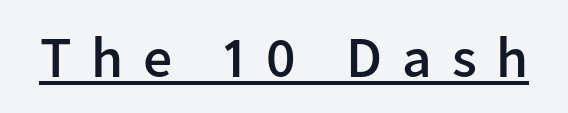
The image shows 58 px semibold sans-serif type, upright; set unusually wide letter spacing (+0.34 em), underlined; low stroke contrast and a medium x-height.
